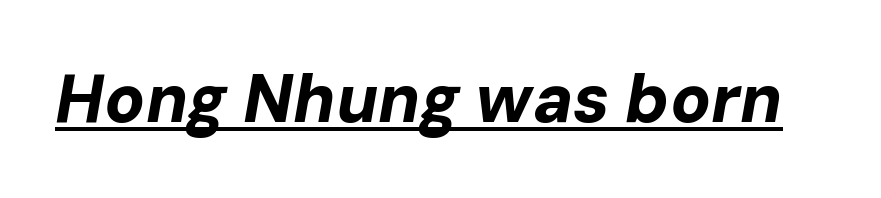
Q: Is the text bold? A: Yes.
Q: Is the text italic (slanted)? A: Yes, it leans right by about 10 degrees.
Q: Is the text underlined? A: Yes.
Q: Is the spacing between letters normal or unusually wide? A: Normal.
Q: Width (condensed, normal, or wide)? A: Normal.
Q: Stroke contrast? A: Low.
Q: x-height? A: Medium.
Q: Monospaced? A: No.
